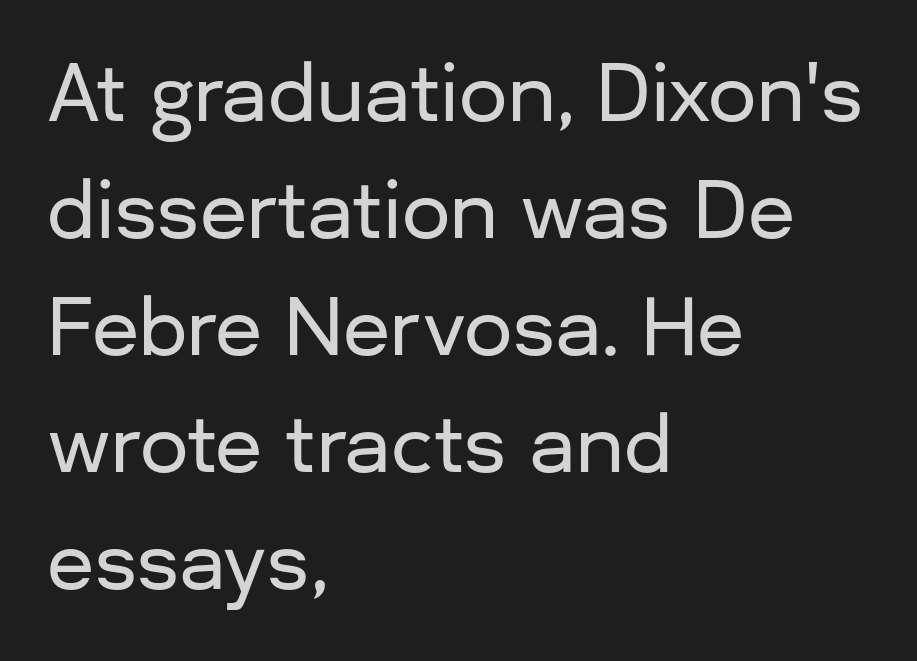
Q: Is the text italic (slanted)? A: No, it is upright.
Q: Is the typeface a serif or a sans-serif typeface? A: Sans-serif.
Q: Is the text underlined? A: No.
Q: How is the paragraph aligned? A: Left-aligned.
Q: Is the spacing between letters normal or unusually wide? A: Normal.
Q: Is the spacing between lines tight, normal or loose? A: Normal.
Q: Width (condensed, normal, or wide)? A: Normal.
Q: Stroke contrast? A: Low.
Q: x-height? A: Medium.
Q: Monospaced? A: No.
